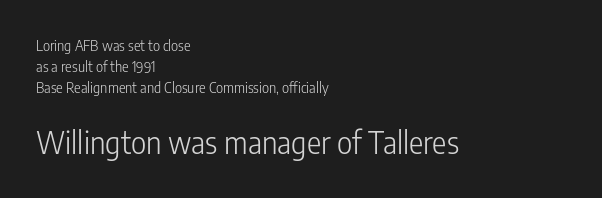
The image shows 30 px light, condensed sans-serif type, upright; set left-aligned, normal line spacing (1.51x), normal letter spacing, not underlined; the second (bottom) block is 2.14x larger; low stroke contrast and a medium x-height.
